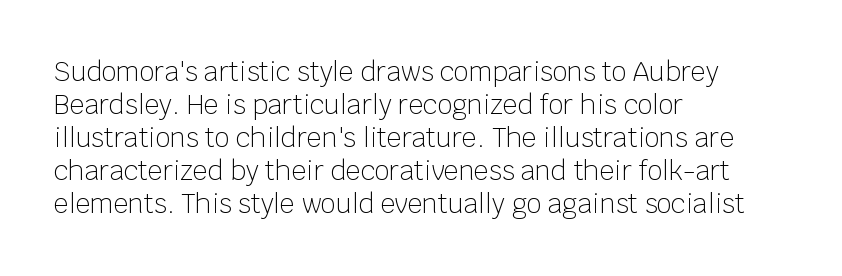
Q: Is the text bold? A: No.
Q: Is the text italic (slanted)? A: No, it is upright.
Q: Is the text underlined? A: No.
Q: How is the paragraph aligned? A: Left-aligned.
Q: Is the spacing between letters normal or unusually wide? A: Normal.
Q: Is the spacing between lines tight, normal or loose? A: Normal.
